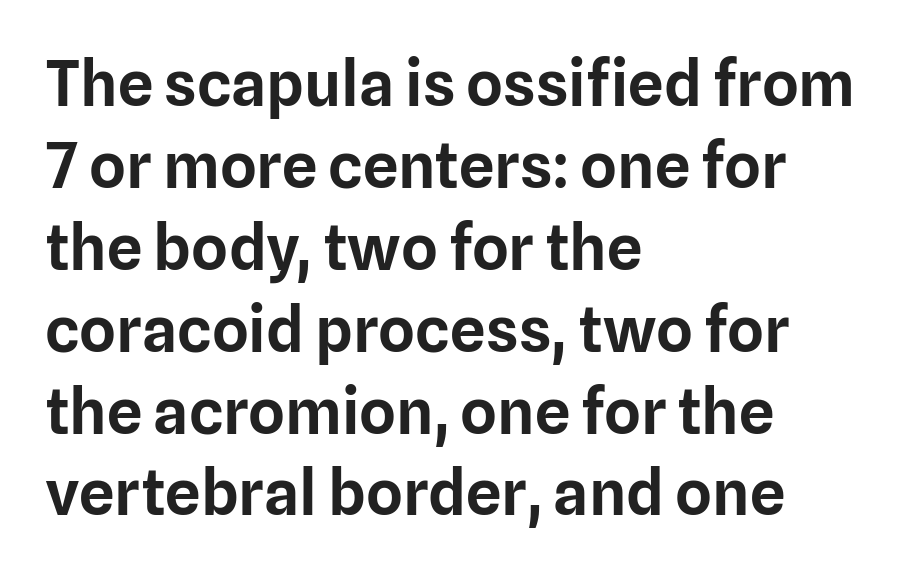
{"serif": "no", "italic": "no", "width": "normal", "stroke_contrast": "low", "x_height": "medium", "monospaced": "no", "underline": "no", "align": "left", "line_spacing": "normal", "line_spacing_ratio": 1.3, "letter_spacing": "normal", "letter_spacing_em": 0.0, "glyph_px": 63}
